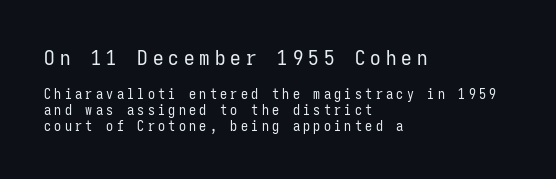
Visually, the top section dominates because its glyphs are scaled up. Posture: upright roman. You could barely slide anything between these rows. The setting favours the left margin, as ordinary paragraphs usually do.
